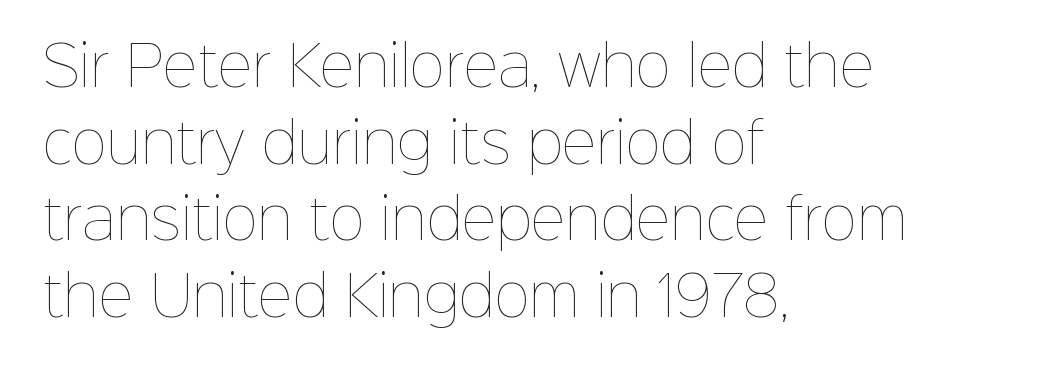
The image shows 54 px thin type, upright; set left-aligned, normal line spacing (1.42x), normal letter spacing, not underlined; low stroke contrast and a medium x-height.
